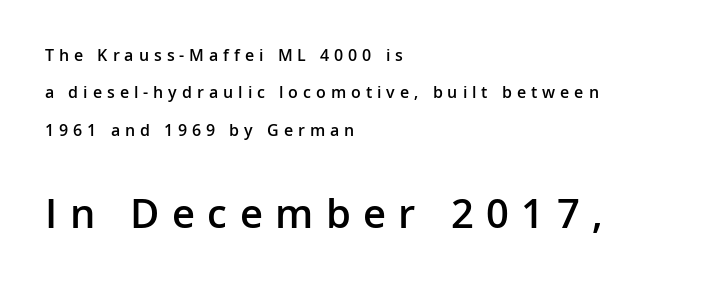
Q: Is the text bold? A: Semi-bold.
Q: Is the text italic (slanted)? A: No, it is upright.
Q: Is the typeface a serif or a sans-serif typeface? A: Sans-serif.
Q: Is the text underlined? A: No.
Q: How is the paragraph aligned? A: Left-aligned.
Q: Is the spacing between letters normal or unusually wide? A: Unusually wide.
Q: Is the spacing between lines tight, normal or loose? A: Loose.
Q: Which block of text is set in a larger size, the first (top) or the second (bottom)? A: The second (bottom) one.
Q: Width (condensed, normal, or wide)? A: Normal.
Q: Stroke contrast? A: Low.
Q: x-height? A: Medium.
Q: Monospaced? A: No.
